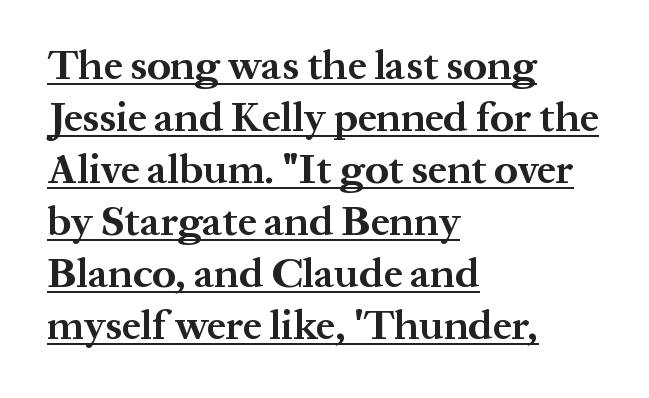
{"serif": "yes", "italic": "no", "bold": "yes", "weight": "bold", "width": "normal", "stroke_contrast": "medium", "x_height": "medium", "monospaced": "no", "underline": "yes", "align": "left", "line_spacing_ratio": 1.24, "letter_spacing": "normal", "letter_spacing_em": 0.0, "glyph_px": 42}
